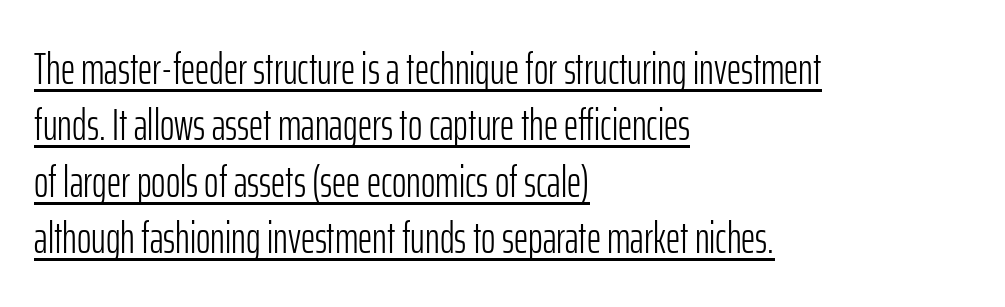
Q: Is the text bold? A: No.
Q: Is the text italic (slanted)? A: No, it is upright.
Q: Is the typeface a serif or a sans-serif typeface? A: Sans-serif.
Q: Is the text underlined? A: Yes.
Q: How is the paragraph aligned? A: Left-aligned.
Q: Is the spacing between letters normal or unusually wide? A: Normal.
Q: Is the spacing between lines tight, normal or loose? A: Normal.
Q: Width (condensed, normal, or wide)? A: Condensed.
Q: Stroke contrast? A: Low.
Q: x-height? A: Medium.
Q: Monospaced? A: No.
